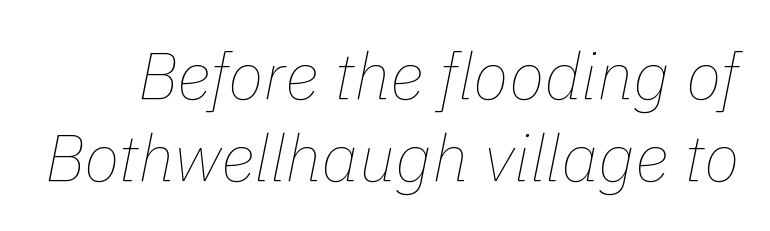
{"italic": "yes", "lean": "right", "slant_degrees": 11, "bold": "no", "weight": "thin", "width": "normal", "stroke_contrast": "low", "x_height": "medium", "monospaced": "no", "underline": "no", "line_spacing_ratio": 1.24, "letter_spacing": "normal", "letter_spacing_em": 0.0, "glyph_px": 66}
